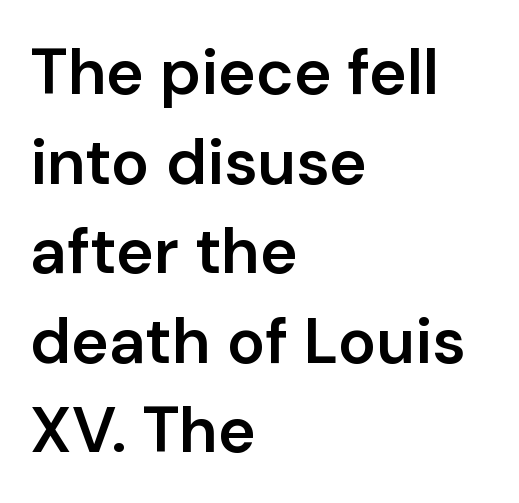
Spacing between characters is what you'd get straight out of the box. Proportional: the letters do not fall into vertical columns. These lines were composed using upright roman letters. Each line starts at the same left margin while the right side varies.
